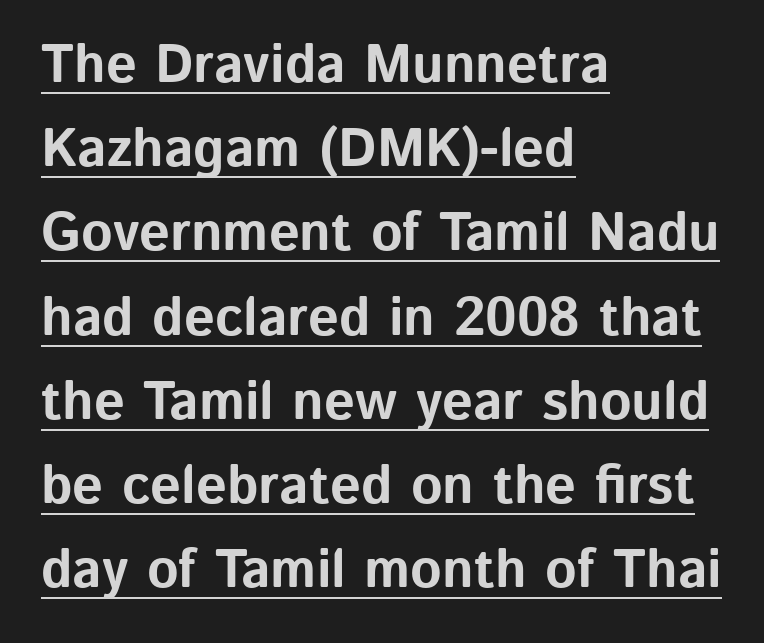
{"serif": "no", "italic": "no", "bold": "yes", "weight": "bold", "width": "normal", "stroke_contrast": "low", "x_height": "medium", "monospaced": "no", "underline": "yes", "align": "left", "line_spacing": "normal", "line_spacing_ratio": 1.56, "letter_spacing": "normal", "letter_spacing_em": 0.0, "glyph_px": 54}
